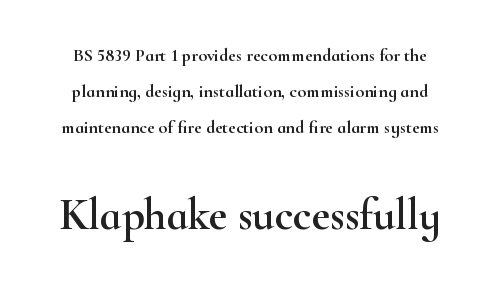
Q: Is the text italic (slanted)? A: No, it is upright.
Q: Is the typeface a serif or a sans-serif typeface? A: Serif.
Q: Is the text underlined? A: No.
Q: Is the spacing between letters normal or unusually wide? A: Normal.
Q: Is the spacing between lines tight, normal or loose? A: Loose.
Q: Which block of text is set in a larger size, the first (top) or the second (bottom)? A: The second (bottom) one.
Q: Width (condensed, normal, or wide)? A: Wide.
Q: Stroke contrast? A: High.
Q: x-height? A: Small.
Q: Monospaced? A: No.
